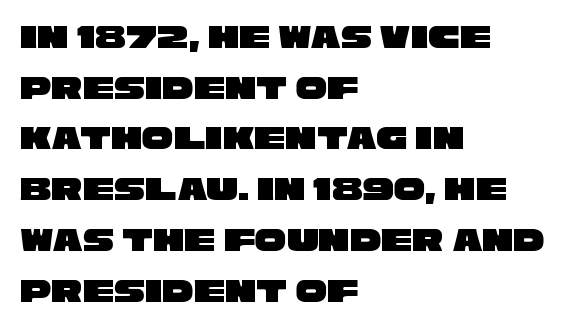
The image shows 35 px wide sans-serif type; set left-aligned, normal line spacing (1.45x), normal letter spacing, not underlined; low stroke contrast and a large x-height.
